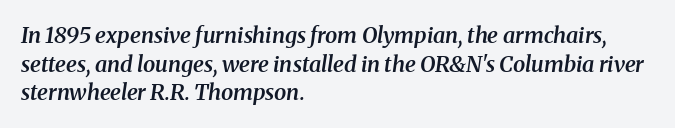
The image shows 22 px text type, italic (leaning right); set left-aligned, normal line spacing (1.3x), normal letter spacing, not underlined.
